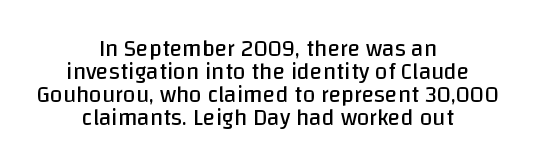
Q: Is the text bold? A: No.
Q: Is the text italic (slanted)? A: No, it is upright.
Q: Is the text underlined? A: No.
Q: How is the paragraph aligned? A: Centered.
Q: Is the spacing between letters normal or unusually wide? A: Normal.
Q: Is the spacing between lines tight, normal or loose? A: Tight.
